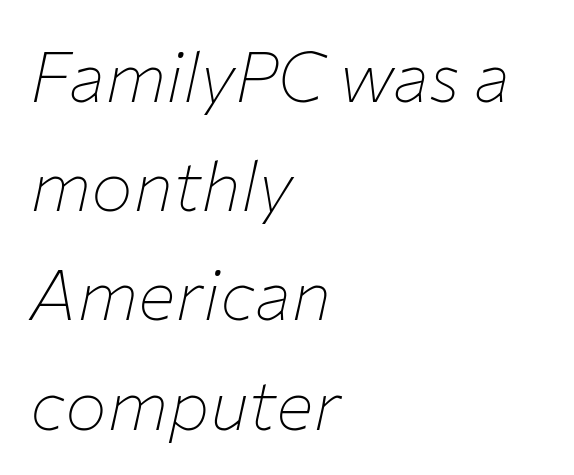
Tall strokes in this sample are angled rather than plumb. Proportional: the letters do not fall into vertical columns. Glyph-to-glyph distance matches everyday printed text. The space beneath each line is pristine and unruled. The letterforms sit at book weight or below. Alignment: flush left.
